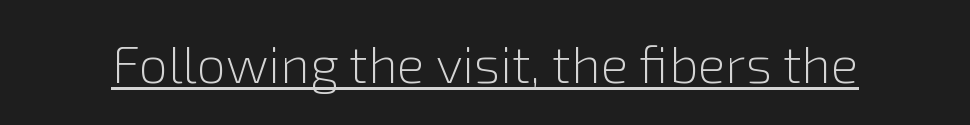
{"serif": "no", "italic": "no", "bold": "no", "weight": "light", "width": "normal", "stroke_contrast": "low", "x_height": "medium", "monospaced": "no", "underline": "yes", "letter_spacing": "normal", "letter_spacing_em": 0.0, "glyph_px": 52}
